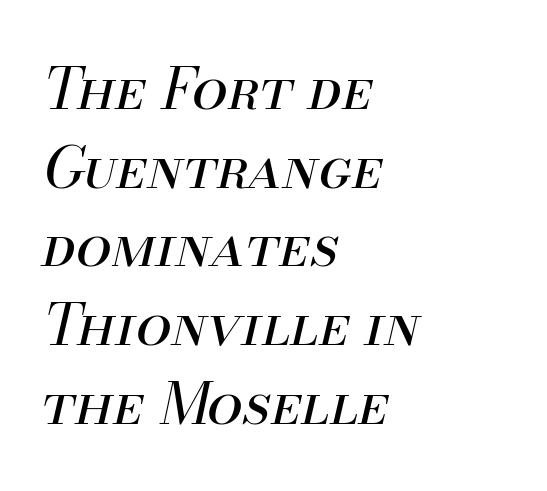
{"italic": "yes", "lean": "right", "slant_degrees": 13, "bold": "no", "weight": "regular", "width": "normal", "stroke_contrast": "medium", "x_height": "small", "monospaced": "no", "underline": "no", "align": "left", "line_spacing": "normal", "line_spacing_ratio": 1.38, "letter_spacing": "normal", "letter_spacing_em": 0.0, "glyph_px": 57}
